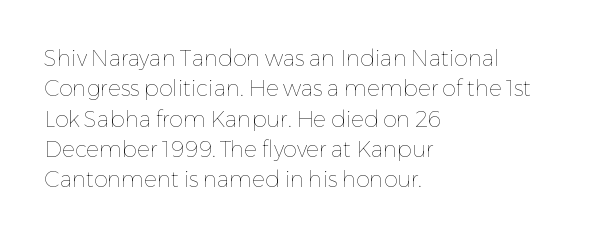
A quiet, ordinary-to-light weight characterises the typeface. The text block is weighted toward the left margin, trailing off unevenly rightward. This rendering leaves character spacing at its baseline value. Characters remain perfectly vertical along every line. The strip under each line holds only bare page.
